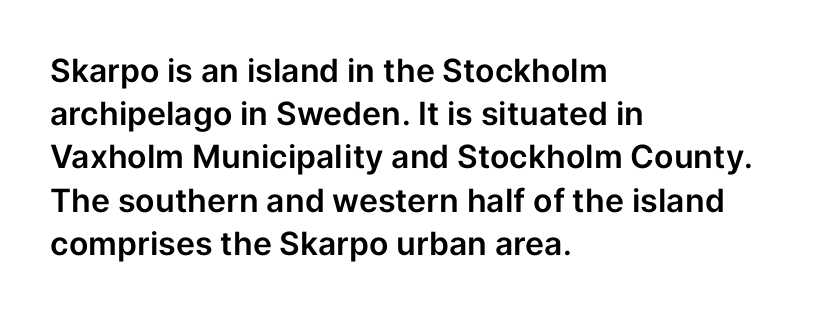
{"serif": "no", "italic": "no", "width": "normal", "stroke_contrast": "low", "x_height": "medium", "monospaced": "no", "underline": "no", "align": "left", "line_spacing": "normal", "line_spacing_ratio": 1.35, "letter_spacing": "normal", "letter_spacing_em": 0.0, "glyph_px": 32}
